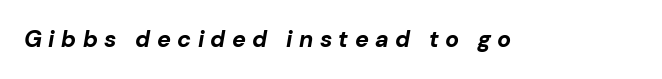
The image shows 23 px bold type, italic (leaning right); set unusually wide letter spacing (+0.28 em), not underlined.
